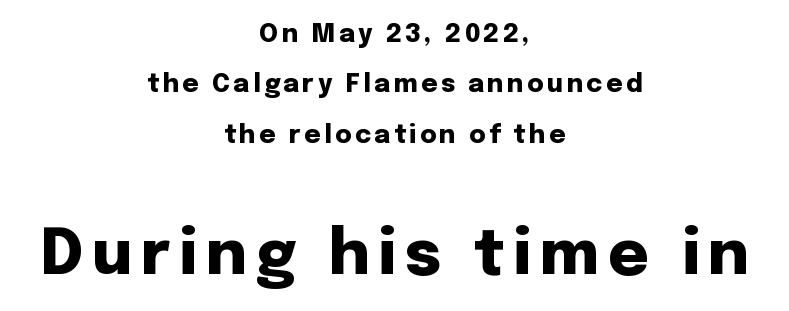
{"serif": "no", "italic": "no", "bold": "yes", "weight": "heavy", "width": "normal", "stroke_contrast": "low", "x_height": "medium", "monospaced": "no", "underline": "no", "align": "center", "line_spacing": "loose", "line_spacing_ratio": 2.02, "larger_block": "second", "size_ratio": 2.52, "glyph_px": 63}
